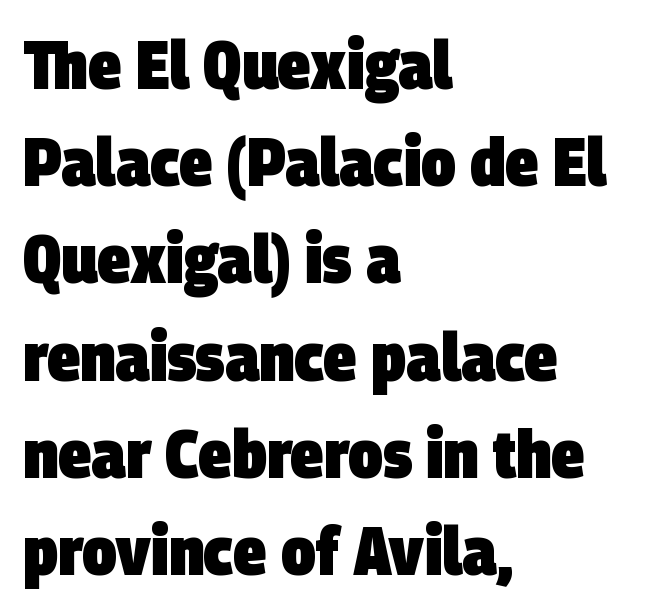
{"serif": "no", "bold": "yes", "weight": "heavy", "width": "condensed", "stroke_contrast": "low", "x_height": "large", "monospaced": "no", "underline": "no", "align": "left", "line_spacing": "normal", "line_spacing_ratio": 1.43, "letter_spacing": "normal", "letter_spacing_em": 0.0, "glyph_px": 68}
